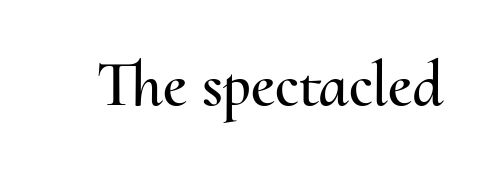
Q: Is the text italic (slanted)? A: No, it is upright.
Q: Is the text underlined? A: No.
Q: Is the spacing between letters normal or unusually wide? A: Normal.
Q: Width (condensed, normal, or wide)? A: Normal.
Q: Stroke contrast? A: Medium.
Q: x-height? A: Small.
Q: Monospaced? A: No.
